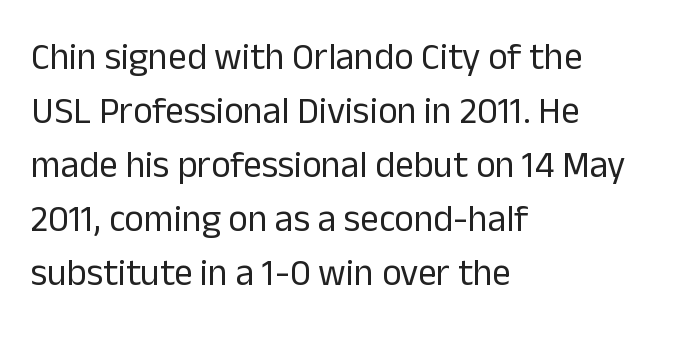
The image shows 37 px regular-weight sans-serif type, upright; set left-aligned, normal line spacing (1.46x), normal letter spacing, not underlined; low stroke contrast and a medium x-height.
